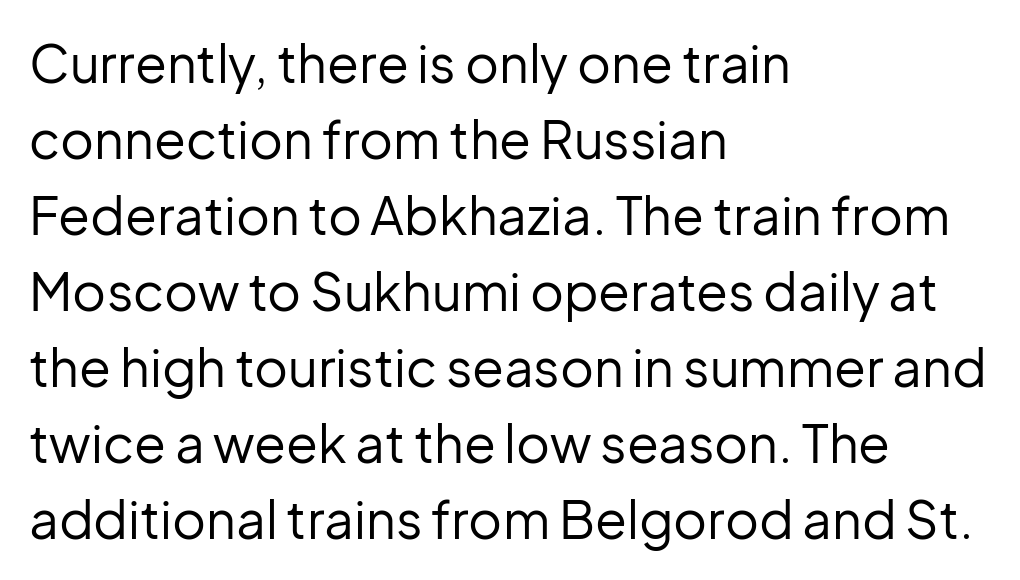
The image shows 52 px regular-weight sans-serif type, upright; set left-aligned, normal line spacing (1.46x), normal letter spacing, not underlined; low stroke contrast and a medium x-height.
